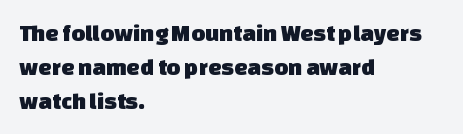
Q: Is the text underlined? A: No.
Q: How is the paragraph aligned? A: Left-aligned.
Q: Is the spacing between letters normal or unusually wide? A: Normal.
Q: Is the spacing between lines tight, normal or loose? A: Normal.
